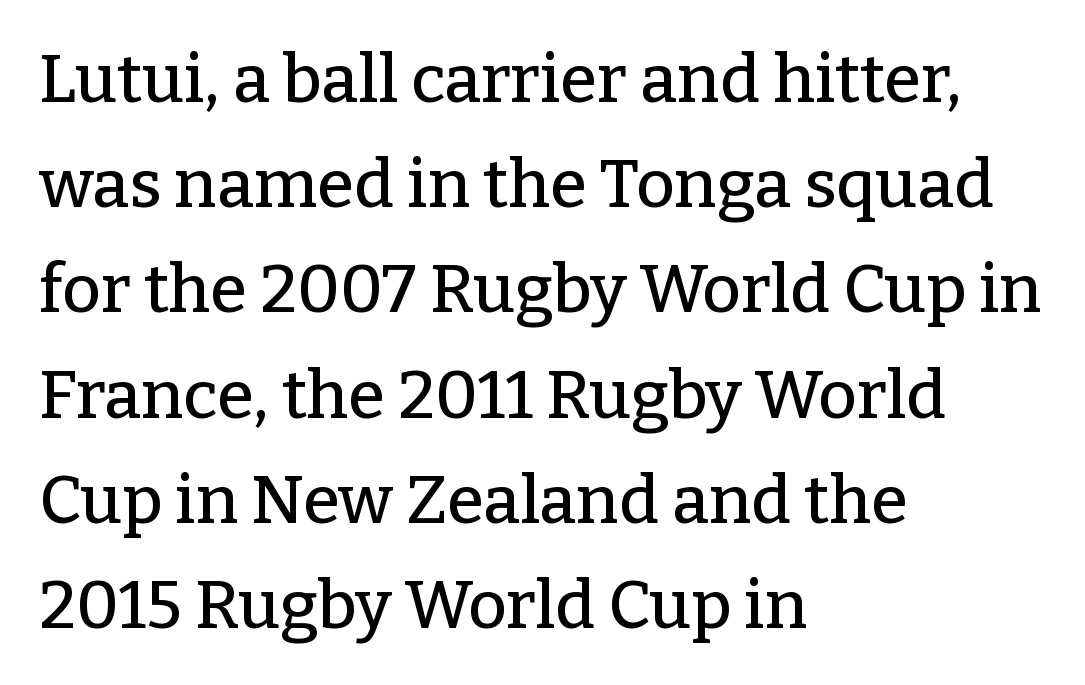
{"serif": "yes", "italic": "no", "width": "normal", "stroke_contrast": "low", "x_height": "medium", "monospaced": "no", "underline": "no", "align": "left", "line_spacing": "normal", "line_spacing_ratio": 1.57, "letter_spacing": "normal", "letter_spacing_em": 0.0, "glyph_px": 67}
